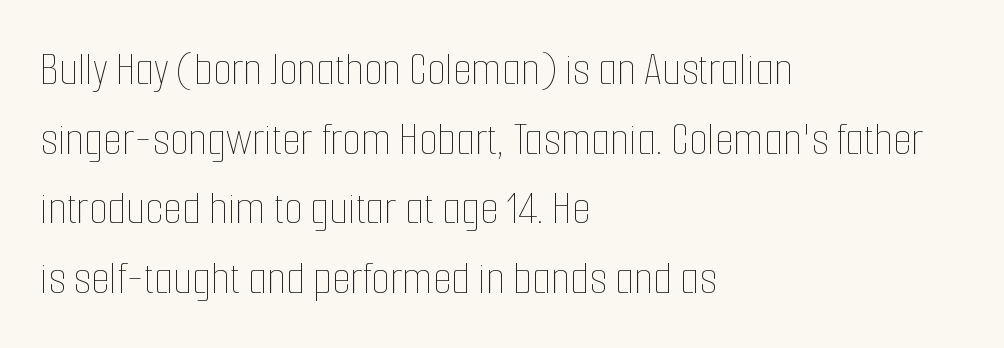
Vertical spacing — default. Characters remain perfectly vertical along every line. Is this a fixed-width face? No — the glyphs have proportional, varying widths. Layout note: lines flush left. The passage shown is not underscored anywhere. Summary of weight: not heavy and not bold.
